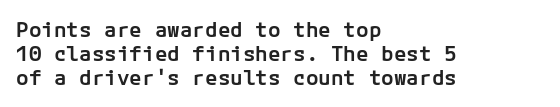
{"italic": "no", "bold": "semi", "underline": "no", "align": "left", "line_spacing": "tight", "line_spacing_ratio": 1.15, "letter_spacing": "normal", "letter_spacing_em": 0.0, "glyph_px": 21}
